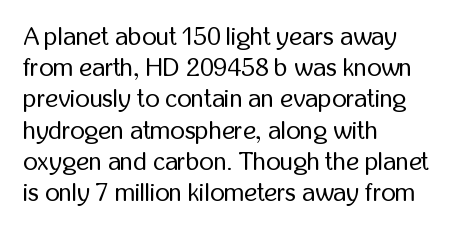
{"italic": "no", "bold": "no", "underline": "no", "align": "left", "line_spacing": "normal", "line_spacing_ratio": 1.25, "letter_spacing": "normal", "letter_spacing_em": 0.0, "glyph_px": 25}
